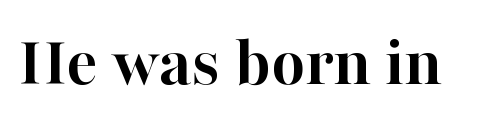
Q: Is the text bold? A: Yes.
Q: Is the text italic (slanted)? A: No, it is upright.
Q: Is the typeface a serif or a sans-serif typeface? A: Serif.
Q: Is the text underlined? A: No.
Q: Is the spacing between letters normal or unusually wide? A: Normal.
Q: Width (condensed, normal, or wide)? A: Normal.
Q: Stroke contrast? A: High.
Q: x-height? A: Medium.
Q: Monospaced? A: No.
